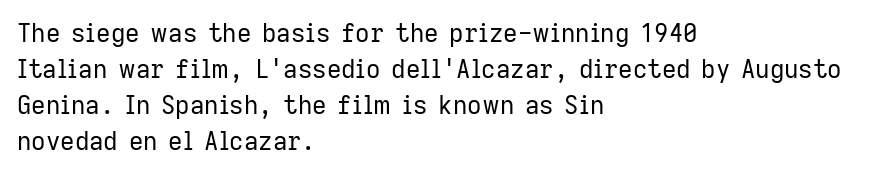
Q: Is the text bold? A: No.
Q: Is the text italic (slanted)? A: No, it is upright.
Q: Is the text underlined? A: No.
Q: How is the paragraph aligned? A: Left-aligned.
Q: Is the spacing between letters normal or unusually wide? A: Normal.
Q: Is the spacing between lines tight, normal or loose? A: Normal.
